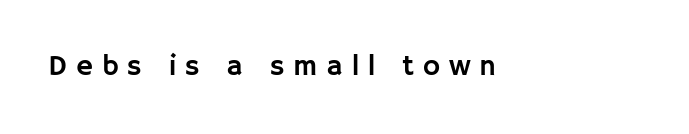
{"serif": "no", "italic": "no", "width": "normal", "stroke_contrast": "low", "x_height": "large", "monospaced": "no", "underline": "no", "letter_spacing": "wide", "letter_spacing_em": 0.3, "glyph_px": 29}
